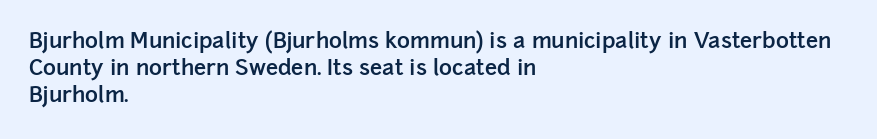
The gap between lines stays unmarked. Casual observation: everything's shoved over to the left. The glyphs have the mass of a demibold cut, below bold. The lettering stays uniformly vertical, giving the passage a roman look. Honestly, the letter spacing is just normal — you wouldn't notice it.
